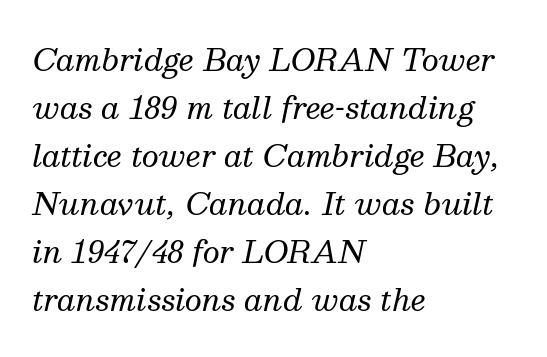
The image shows 30 px regular-weight serif type, italic (leaning right); set left-aligned, normal line spacing (1.6x), normal letter spacing, not underlined; medium stroke contrast and a medium x-height.
